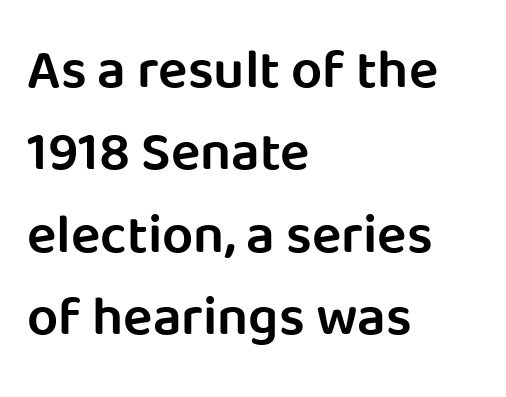
{"serif": "no", "italic": "no", "bold": "semi", "weight": "semibold", "width": "normal", "stroke_contrast": "low", "x_height": "large", "monospaced": "no", "underline": "no", "align": "left", "line_spacing": "normal", "line_spacing_ratio": 1.5, "letter_spacing": "normal", "letter_spacing_em": 0.0, "glyph_px": 55}
